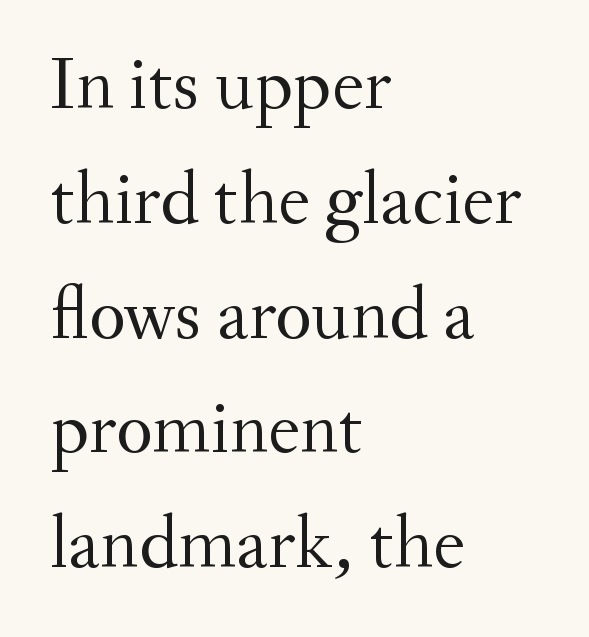
Q: Is the text bold? A: No.
Q: Is the text italic (slanted)? A: No, it is upright.
Q: Is the typeface a serif or a sans-serif typeface? A: Serif.
Q: Is the text underlined? A: No.
Q: How is the paragraph aligned? A: Left-aligned.
Q: Is the spacing between letters normal or unusually wide? A: Normal.
Q: Is the spacing between lines tight, normal or loose? A: Normal.
Q: Width (condensed, normal, or wide)? A: Normal.
Q: Stroke contrast? A: Medium.
Q: x-height? A: Small.
Q: Monospaced? A: No.
